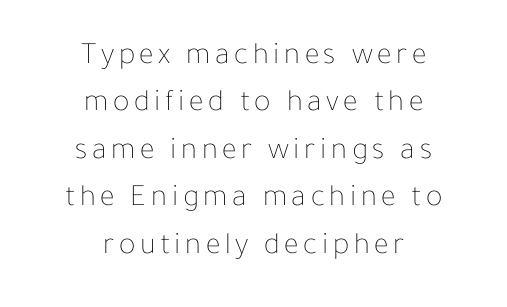
The image shows 31 px thin type, upright; set centered, normal line spacing (1.53x), not underlined; low stroke contrast and a medium x-height.
